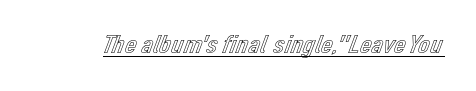
Q: Is the text italic (slanted)? A: Yes.
Q: Is the text underlined? A: Yes.
Q: Is the spacing between letters normal or unusually wide? A: Normal.
